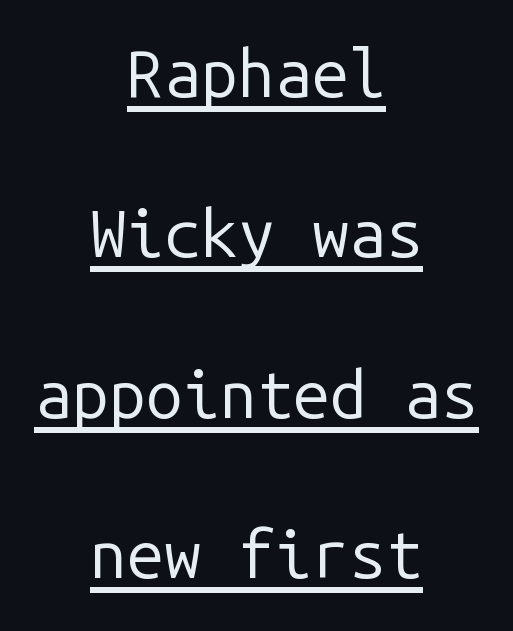
Q: Is the text bold? A: No.
Q: Is the text italic (slanted)? A: No, it is upright.
Q: Is the typeface a serif or a sans-serif typeface? A: Sans-serif.
Q: Is the text underlined? A: Yes.
Q: How is the paragraph aligned? A: Centered.
Q: Is the spacing between letters normal or unusually wide? A: Normal.
Q: Is the spacing between lines tight, normal or loose? A: Loose.
Q: Width (condensed, normal, or wide)? A: Normal.
Q: Stroke contrast? A: Low.
Q: x-height? A: Medium.
Q: Monospaced? A: Yes.
